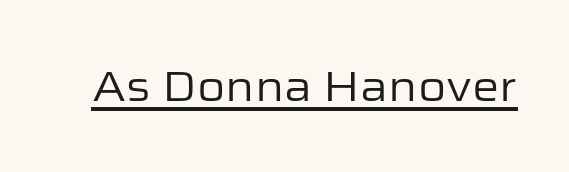
The image shows 43 px regular-weight sans-serif type, upright; set normal letter spacing, underlined; low stroke contrast and a medium x-height.
